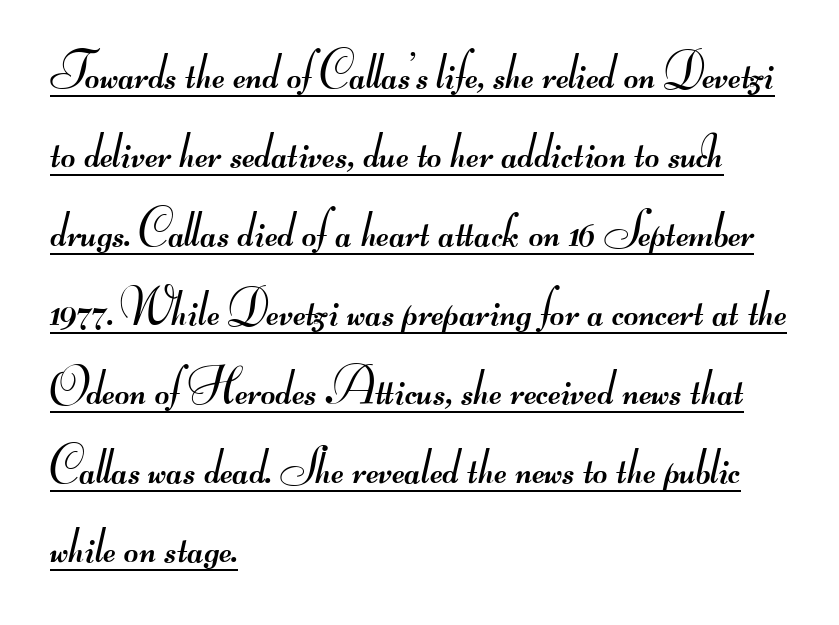
Character widths vary here, with narrow letters taking less room than wide ones. Serif or sans? Sans — the stroke terminals are bare. Vertical stems look standard width or narrower in stroke. The text block is weighted toward the left margin, trailing off unevenly rightward.
